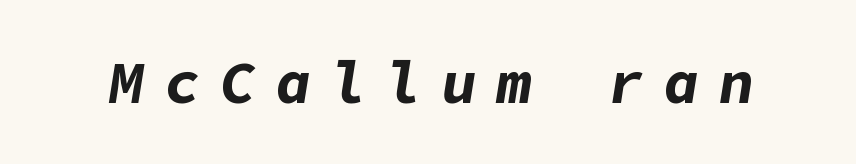
The image shows 59 px bold type, italic (leaning right); set unusually wide letter spacing (+0.34 em), not underlined; low stroke contrast and a medium x-height.
